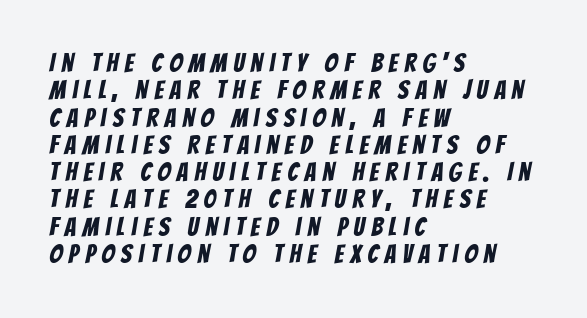
Q: Is the text underlined? A: No.
Q: How is the paragraph aligned? A: Left-aligned.
Q: Is the spacing between letters normal or unusually wide? A: Unusually wide.
Q: Is the spacing between lines tight, normal or loose? A: Tight.
